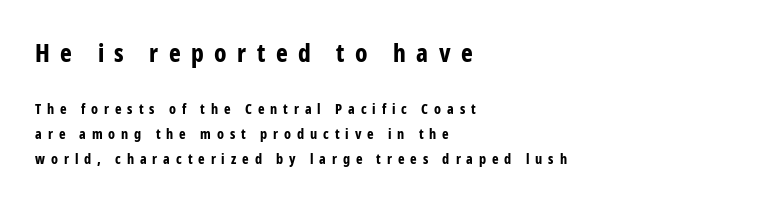
These lines were composed using upright roman letters. Large over small — that's the arrangement of the two blocks here. Type without underlining. A classic flush-left, rag-right setting is used for this passage. The characters look thick and weighty, a clear bold.
